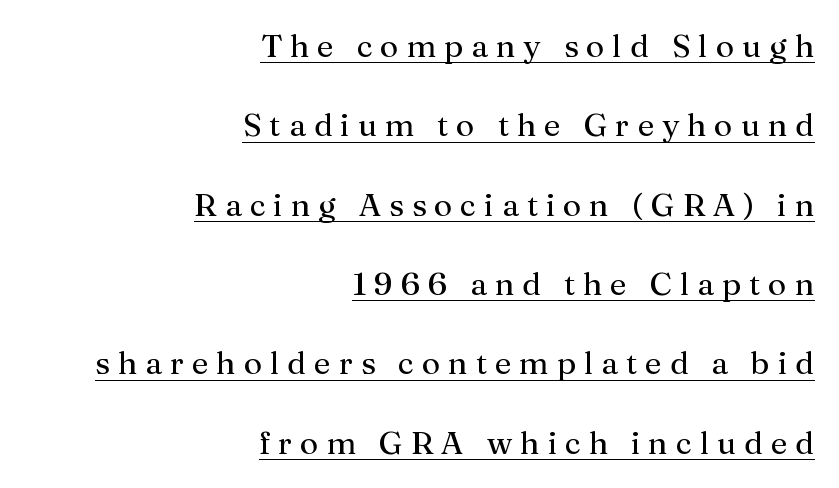
{"serif": "yes", "italic": "no", "bold": "no", "weight": "regular", "width": "normal", "stroke_contrast": "medium", "x_height": "medium", "monospaced": "no", "underline": "yes", "align": "right", "line_spacing": "loose", "line_spacing_ratio": 2.48, "letter_spacing": "wide", "letter_spacing_em": 0.25, "glyph_px": 32}
